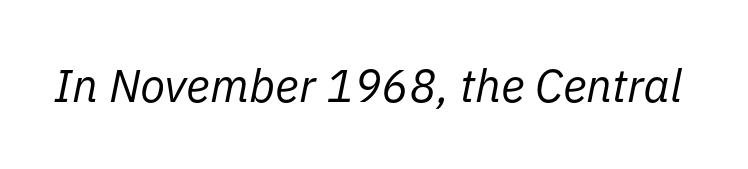
{"italic": "yes", "lean": "right", "slant_degrees": 11, "bold": "no", "weight": "regular", "width": "normal", "stroke_contrast": "low", "x_height": "medium", "monospaced": "no", "underline": "no", "letter_spacing": "normal", "letter_spacing_em": 0.0, "glyph_px": 46}
